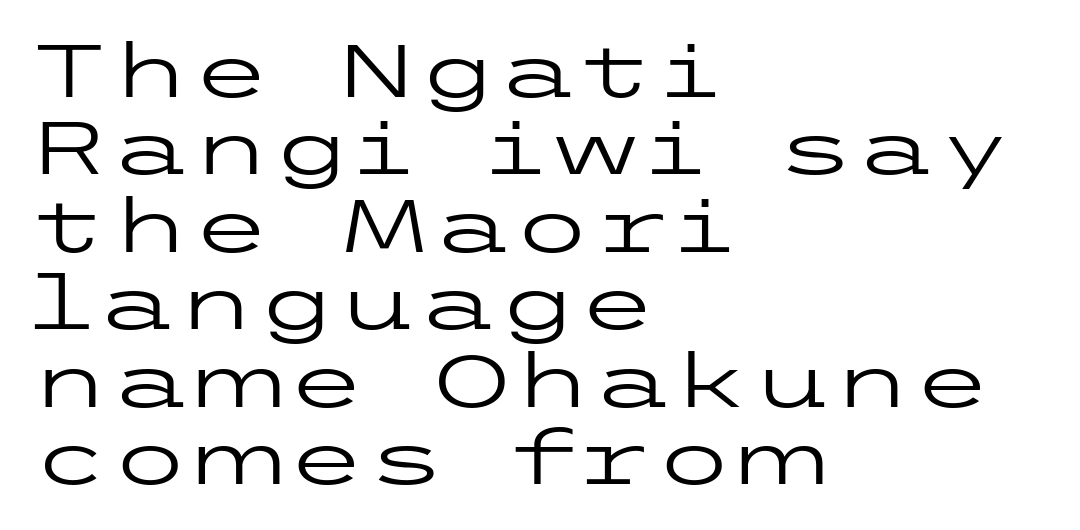
Is there any slant? The stems are plumb. The space beneath each line is pristine and unruled. No feet cap the strokes, marking this as sans-serif type. Regarding leading, the lines here are crowded together. In terms of letterspacing, this is plain default setting.
